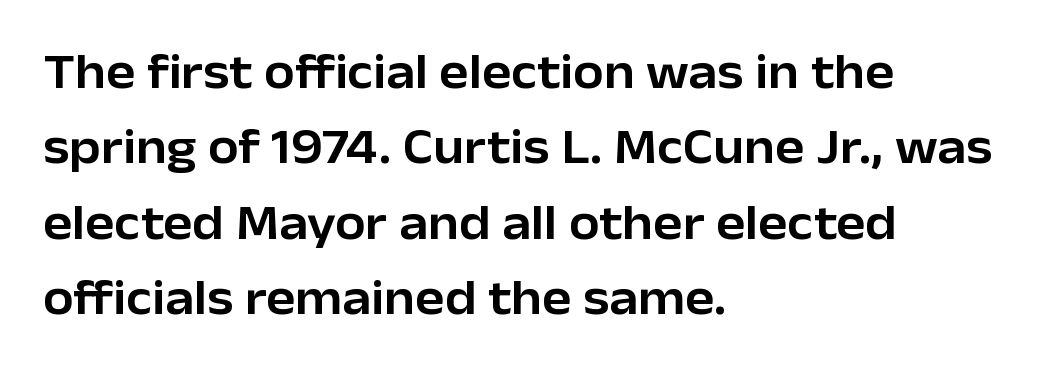
Q: Is the text italic (slanted)? A: No, it is upright.
Q: Is the typeface a serif or a sans-serif typeface? A: Sans-serif.
Q: Is the text underlined? A: No.
Q: How is the paragraph aligned? A: Left-aligned.
Q: Is the spacing between letters normal or unusually wide? A: Normal.
Q: Is the spacing between lines tight, normal or loose? A: Normal.
Q: Width (condensed, normal, or wide)? A: Normal.
Q: Stroke contrast? A: Low.
Q: x-height? A: Medium.
Q: Monospaced? A: No.
